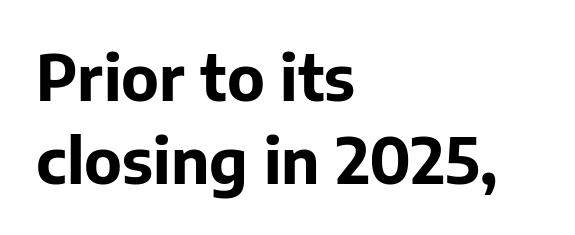
Honestly, the row spacing looks completely unremarkable. Alignment: flush left. Italic? Not at all — the glyphs are vertical. Serif or sans? Sans — the stroke terminals are bare. Decoration check: the copy has no underline.
